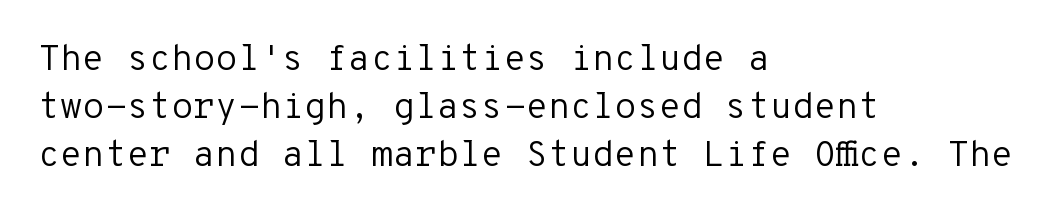
{"serif": "no", "italic": "no", "bold": "no", "weight": "regular", "width": "normal", "stroke_contrast": "low", "x_height": "medium", "monospaced": "yes", "underline": "no", "align": "left", "line_spacing": "normal", "line_spacing_ratio": 1.34, "letter_spacing": "normal", "letter_spacing_em": 0.0, "glyph_px": 36}
